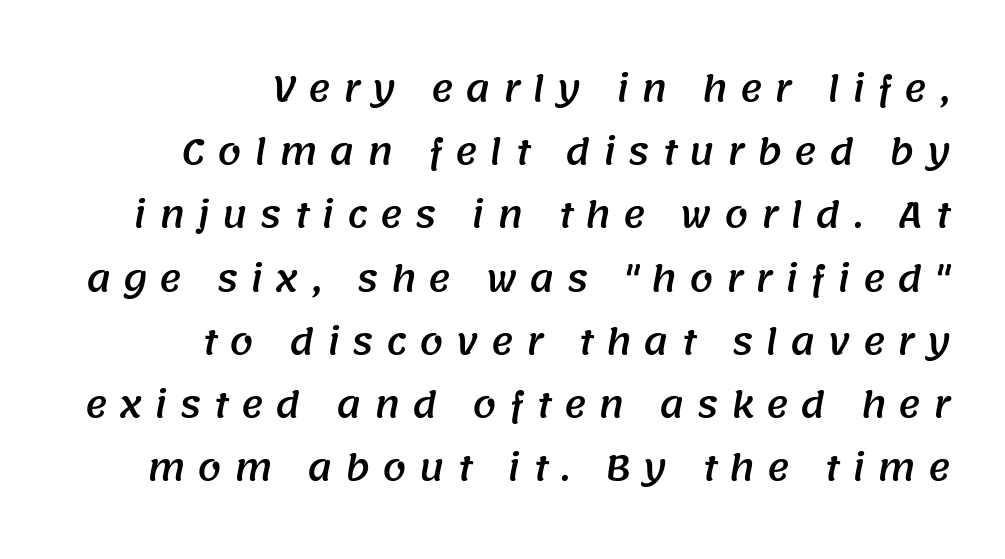
The image shows 34 px sans-serif type; set right-aligned, line spacing 1.86x, unusually wide letter spacing (+0.36 em), not underlined; medium stroke contrast and a large x-height.
